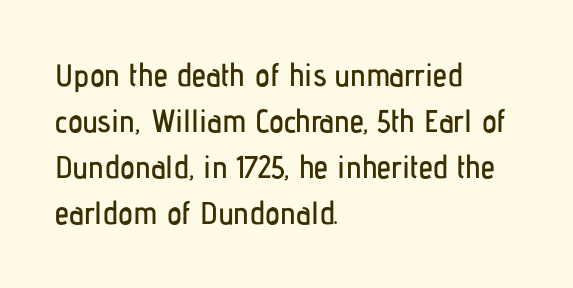
{"serif": "no", "italic": "no", "width": "condensed", "stroke_contrast": "low", "x_height": "medium", "monospaced": "no", "underline": "no", "align": "left", "line_spacing": "normal", "line_spacing_ratio": 1.44, "letter_spacing": "normal", "letter_spacing_em": 0.0, "glyph_px": 32}
